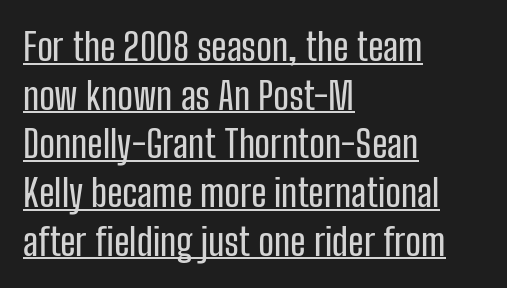
The image shows 38 px condensed sans-serif type, upright; set left-aligned, normal line spacing (1.28x), normal letter spacing, underlined; low stroke contrast and a medium x-height.
